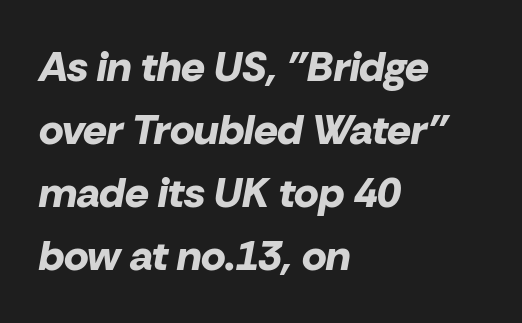
Q: Is the text bold? A: Yes.
Q: Is the text italic (slanted)? A: Yes, it leans right by about 10 degrees.
Q: Is the text underlined? A: No.
Q: How is the paragraph aligned? A: Left-aligned.
Q: Is the spacing between letters normal or unusually wide? A: Normal.
Q: Is the spacing between lines tight, normal or loose? A: Normal.
Q: Width (condensed, normal, or wide)? A: Normal.
Q: Stroke contrast? A: Low.
Q: x-height? A: Medium.
Q: Monospaced? A: No.
